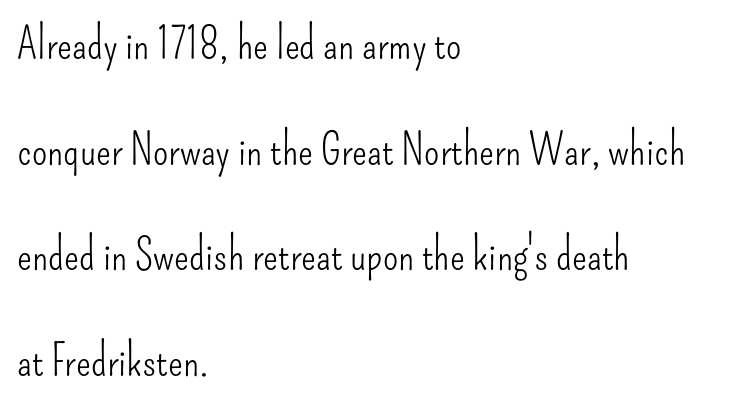
Think of a printed novel: that variable character pitch is what you see here. The rendering uses a large line-height, opening up the rows. Left-aligned paragraph, ragged on the right. Beneath every word, the page is bare. A typesetter would label this face a sans. How are the letters spaced? Ordinarily, with no added tracking.
